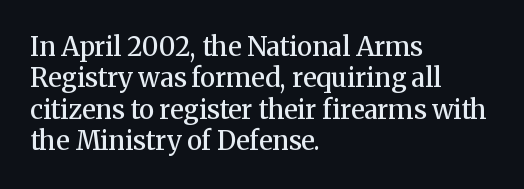
The image shows 26 px text type, upright; set left-aligned, line spacing 1.21x, normal letter spacing, not underlined.
